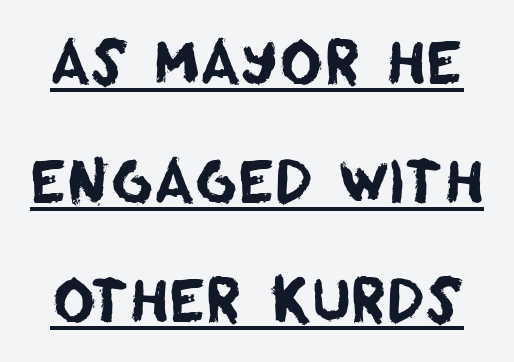
{"serif": "no", "width": "normal", "stroke_contrast": "low", "x_height": "large", "monospaced": "no", "underline": "yes", "line_spacing": "loose", "line_spacing_ratio": 2.02, "letter_spacing": "normal", "letter_spacing_em": 0.0, "glyph_px": 59}
